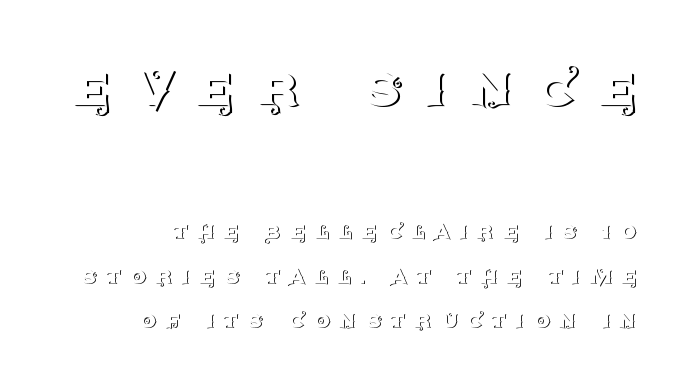
Q: Is the text bold? A: No.
Q: Is the text italic (slanted)? A: No, it is upright.
Q: Is the typeface a serif or a sans-serif typeface? A: Serif.
Q: Is the text underlined? A: No.
Q: Is the spacing between letters normal or unusually wide? A: Unusually wide.
Q: Which block of text is set in a larger size, the first (top) or the second (bottom)? A: The first (top) one.
Q: Width (condensed, normal, or wide)? A: Normal.
Q: Stroke contrast? A: Medium.
Q: x-height? A: Large.
Q: Monospaced? A: No.
